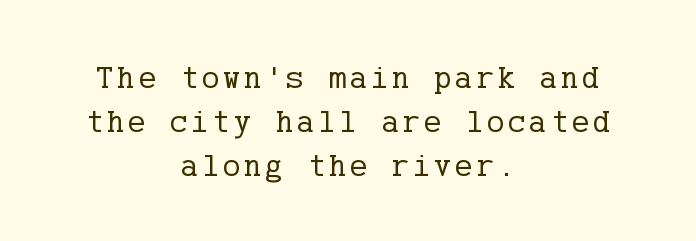
The image shows 33 px regular-weight serif type, upright; set centered, normal line spacing (1.33x), not underlined; low stroke contrast and a medium x-height.
